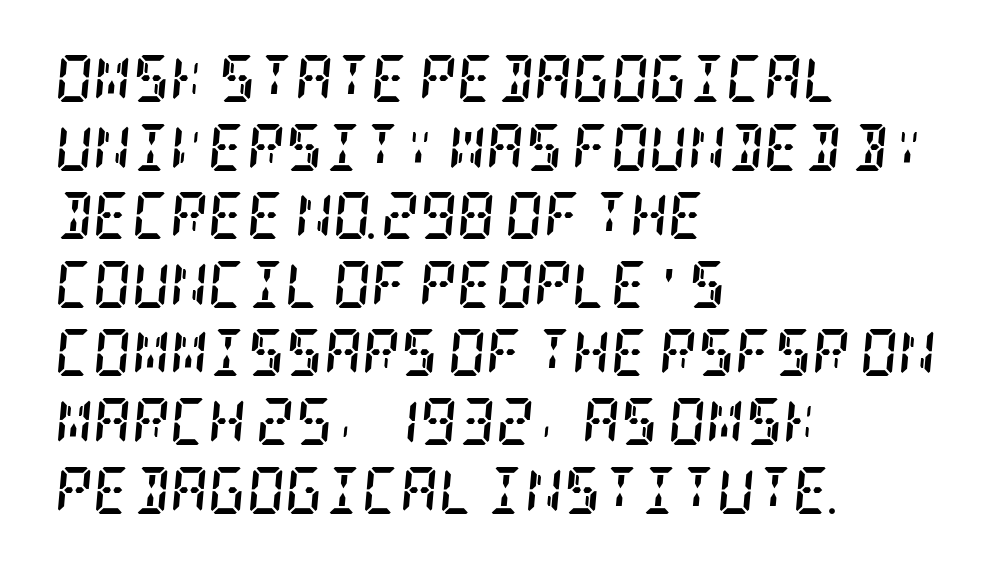
The font's italic variant was chosen for this text. The glyphs are unaccompanied by any horizontal stroke below them. The face used here is rendered with its standard letterfit. Type style note: has serifs. The rag falls on the right side of this text block. The rendering uses a bold face; every stroke is thick and dark.
